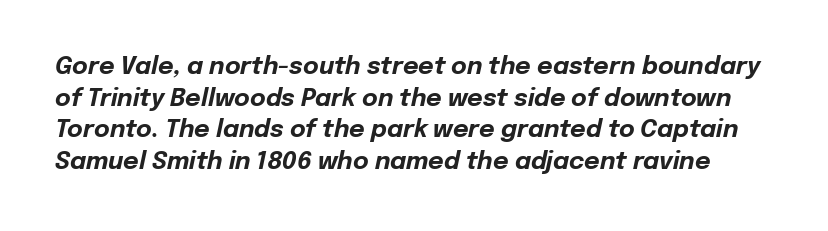
This rendering leaves character spacing at its baseline value. Emphasis-style slanted type is in use. Does the leading feel generous? No, just average. Nobody drew a line under any word here. Heavy-handed strokes throughout: this text is bold.
